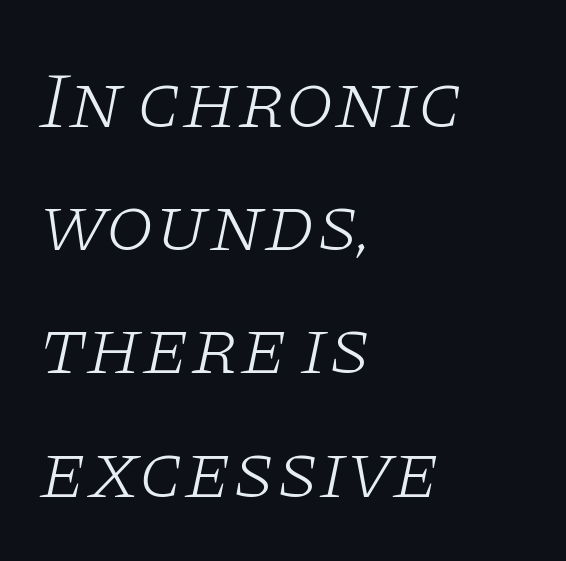
{"serif": "yes", "italic": "yes", "lean": "right", "slant_degrees": 11, "bold": "no", "weight": "light", "width": "wide", "stroke_contrast": "low", "x_height": "large", "monospaced": "no", "underline": "no", "align": "left", "line_spacing": "normal", "line_spacing_ratio": 1.56, "letter_spacing": "normal", "letter_spacing_em": 0.0, "glyph_px": 79}
